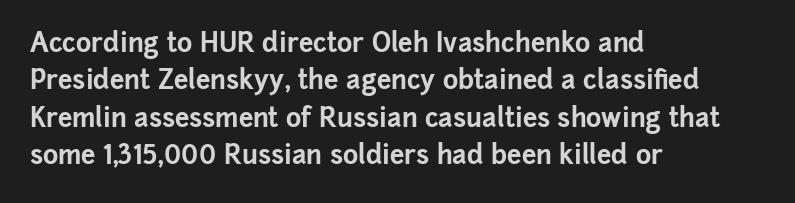
When letters stand straight like this, we call the style roman or upright. A clean baseline with only descenders dipping below it. Horizontally, the lines are justified to the leading edge only. Is there much room between lines? A standard amount, neither cramped nor airy.
